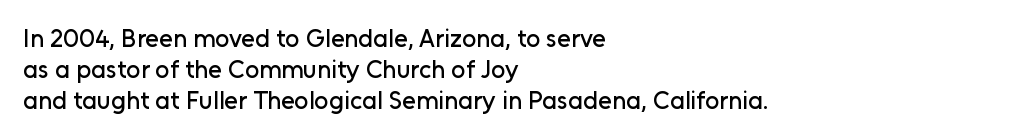
The image shows 25 px text type, upright; set left-aligned, normal line spacing (1.25x), normal letter spacing, not underlined.
